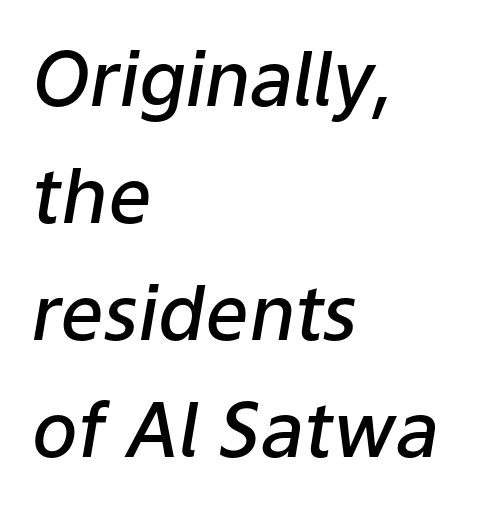
Q: Is the text bold? A: Semi-bold.
Q: Is the text italic (slanted)? A: Yes, it leans right by about 9 degrees.
Q: Is the text underlined? A: No.
Q: How is the paragraph aligned? A: Left-aligned.
Q: Is the spacing between letters normal or unusually wide? A: Normal.
Q: Is the spacing between lines tight, normal or loose? A: Normal.
Q: Width (condensed, normal, or wide)? A: Normal.
Q: Stroke contrast? A: Low.
Q: x-height? A: Medium.
Q: Monospaced? A: No.
